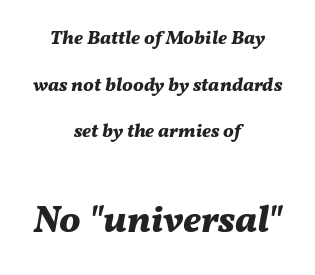
Compared with a flush-left layout, this one balances lines on the center instead. Is the lower block the larger one? Yes — the lower block carries the bigger type. Emphasis by weight is at full strength: bold. Think of a printed novel: that variable character pitch is what you see here.
